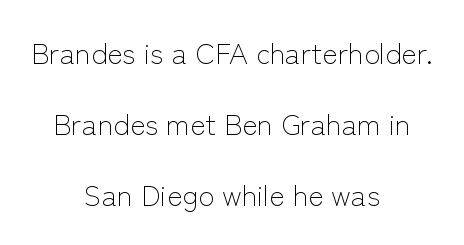
The image shows 29 px light sans-serif type, upright; set centered, loose line spacing (2.44x), normal letter spacing, not underlined; low stroke contrast and a medium x-height.
